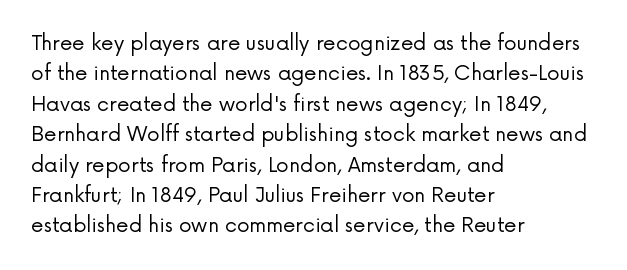
The image shows 20 px text type, upright; set left-aligned, normal line spacing (1.52x), normal letter spacing, not underlined.
